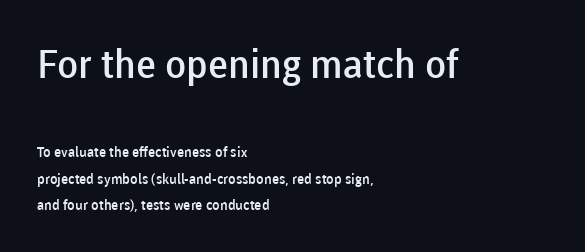
{"serif": "no", "italic": "no", "bold": "semi", "weight": "semibold", "width": "normal", "stroke_contrast": "low", "x_height": "medium", "monospaced": "no", "underline": "no", "align": "left", "line_spacing": "loose", "line_spacing_ratio": 1.9, "letter_spacing": "normal", "letter_spacing_em": 0.0, "larger_block": "first", "size_ratio": 2.79, "glyph_px": 39}
